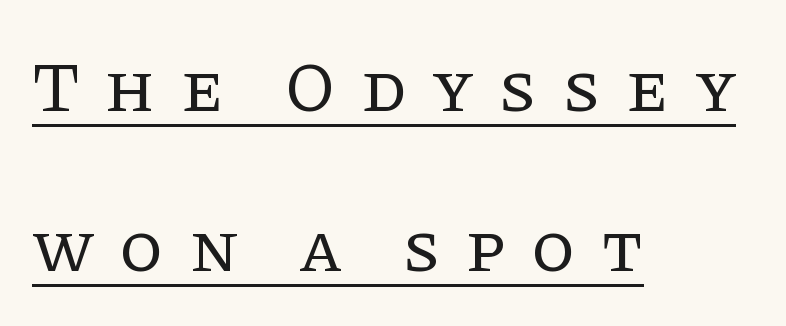
The image shows 71 px regular-weight serif type, upright; set left-aligned, loose line spacing (2.25x), unusually wide letter spacing (+0.35 em), underlined; low stroke contrast and a large x-height.
